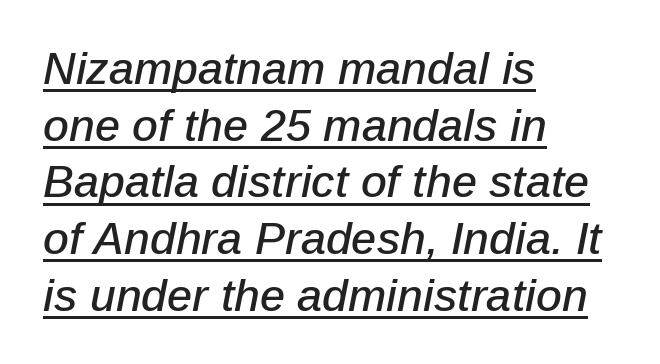
Q: Is the text italic (slanted)? A: Yes, it leans right by about 12 degrees.
Q: Is the text underlined? A: Yes.
Q: How is the paragraph aligned? A: Left-aligned.
Q: Is the spacing between letters normal or unusually wide? A: Normal.
Q: Is the spacing between lines tight, normal or loose? A: Normal.
Q: Width (condensed, normal, or wide)? A: Normal.
Q: Stroke contrast? A: Low.
Q: x-height? A: Medium.
Q: Monospaced? A: No.
